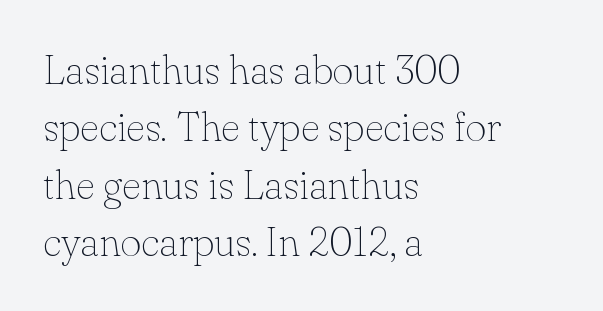
Varying glyph widths throughout — classic text-font behaviour. Where is the straight margin? On the left. Are there feet on the stems? There are — it's a serif. The horizontal fit of the characters is conventional and even.
